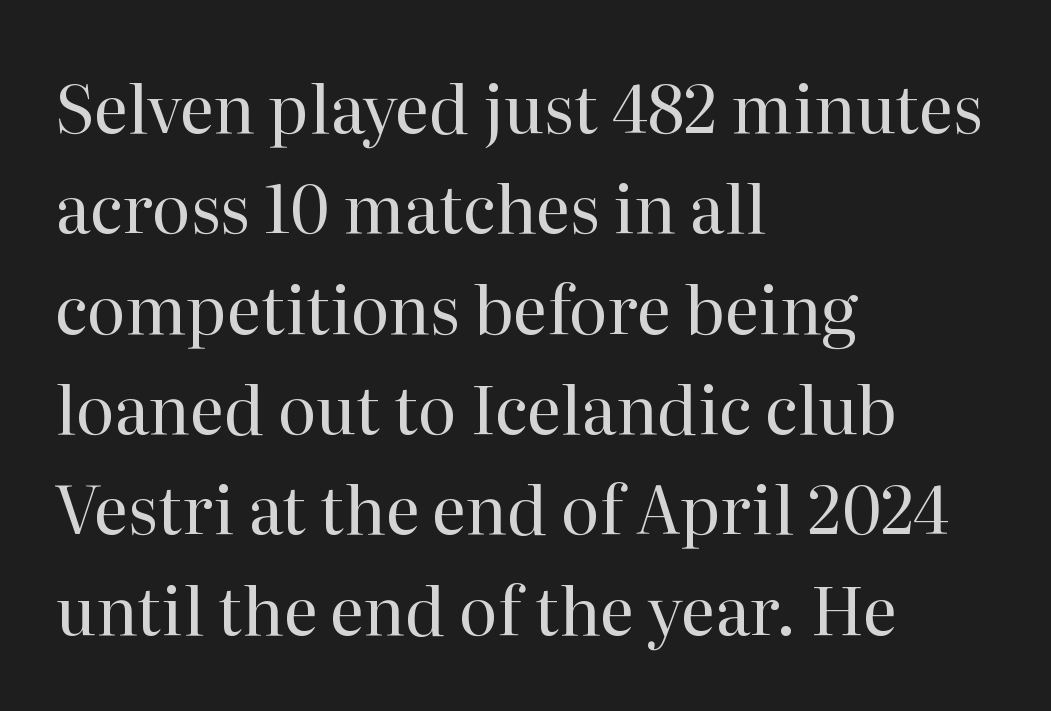
Designer's note — italics off, roman on. This reads as an unemphasized weight, regular at the heaviest. Honestly, there is no underline to notice here at all. Letter spacing: default.
